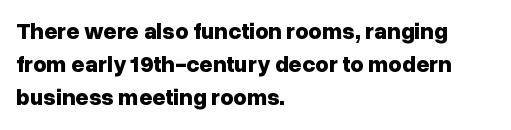
The image shows 23 px bold type, upright; set left-aligned, normal line spacing (1.43x), normal letter spacing, not underlined.
